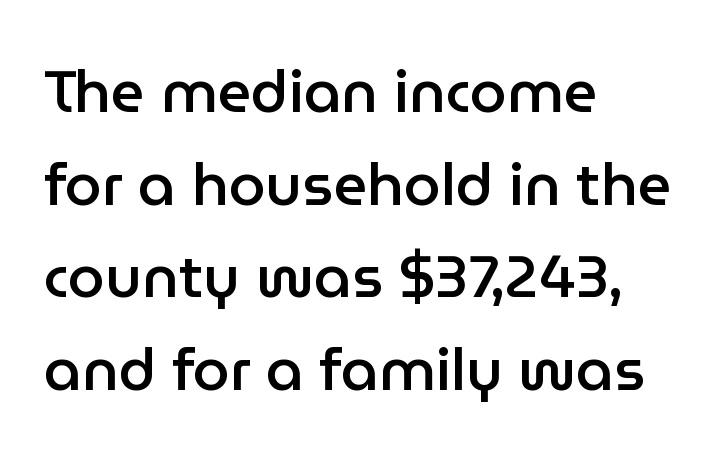
Line beginnings align vertically; line endings do not. Compared with typical body copy, the letter spacing here is the same. The glyphs are unaccompanied by any horizontal stroke below them. Does the type have serifs? No, each stem ends abruptly. Caption: semibold face, moderately heavy strokes.
